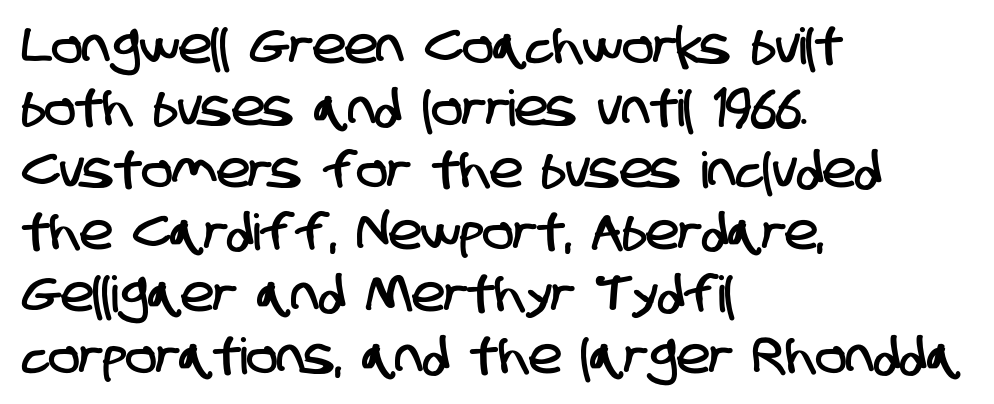
The image shows 50 px condensed sans-serif type; set left-aligned, line spacing 1.24x, normal letter spacing, not underlined; low stroke contrast and a large x-height.
